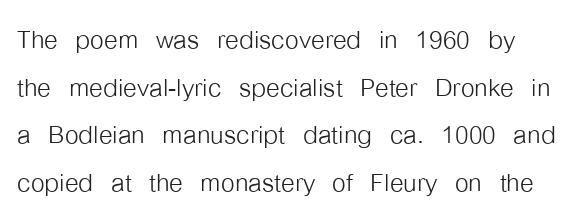
The image shows 35 px light, condensed sans-serif type, upright; set normal line spacing (1.36x), normal letter spacing, not underlined; low stroke contrast and a medium x-height.
